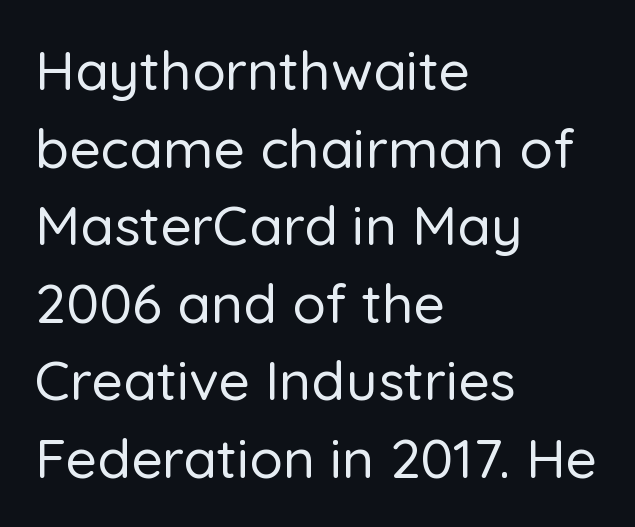
The image shows 55 px sans-serif type, upright; set left-aligned, normal line spacing (1.41x), normal letter spacing, not underlined; low stroke contrast and a medium x-height.
